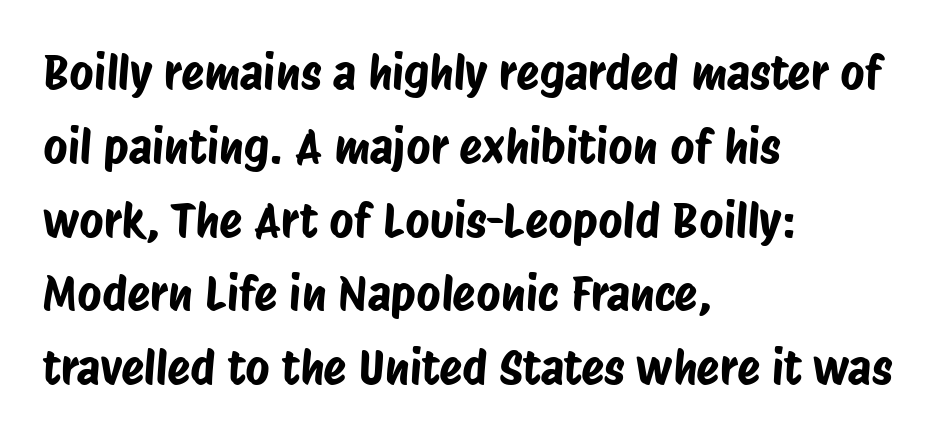
Just letters on the line, the space beneath them empty. These lines keep a tight, regular rhythm from letter to letter. The compositor pushed each line to the left boundary. The passage shown stacks its lines at a standard gap. Character widths vary here, with narrow letters taking less room than wide ones.
